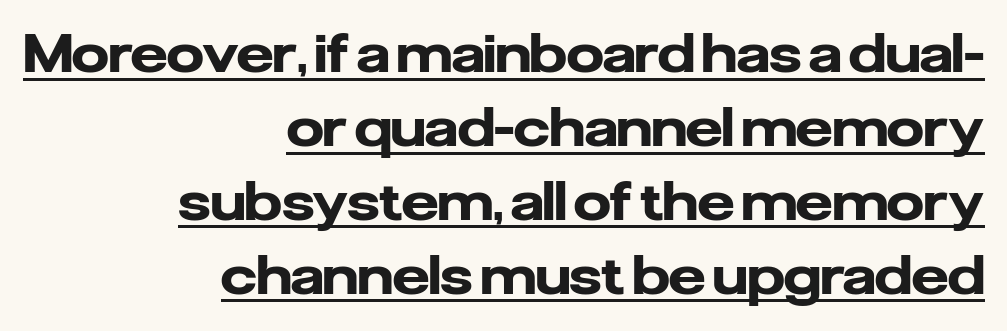
Q: Is the text bold? A: Yes.
Q: Is the text italic (slanted)? A: No, it is upright.
Q: Is the typeface a serif or a sans-serif typeface? A: Sans-serif.
Q: Is the text underlined? A: Yes.
Q: How is the paragraph aligned? A: Right-aligned.
Q: Is the spacing between letters normal or unusually wide? A: Normal.
Q: Is the spacing between lines tight, normal or loose? A: Normal.
Q: Width (condensed, normal, or wide)? A: Normal.
Q: Stroke contrast? A: Low.
Q: x-height? A: Medium.
Q: Monospaced? A: No.
